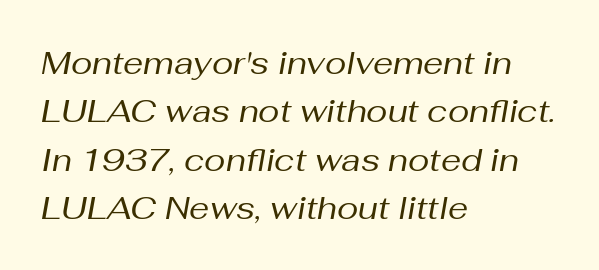
A normal amount of white space separates one row of letters from the next. Do the characters align in a grid? No, the font is proportional. If you drew a ruler down the left edge, every line would touch it. Quick note: underline off. The horizontal fit of the characters is conventional and even.
